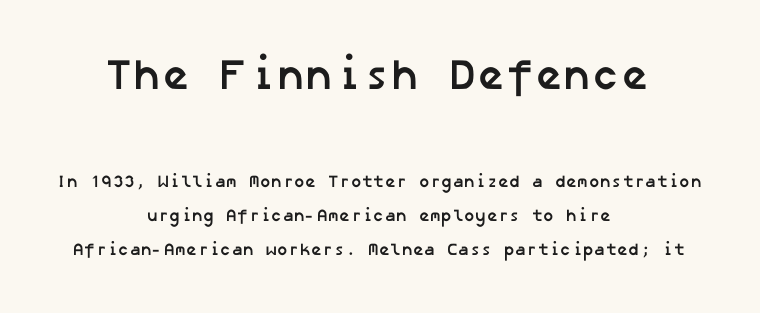
Q: Is the text bold? A: Yes.
Q: Is the typeface a serif or a sans-serif typeface? A: Sans-serif.
Q: Is the text underlined? A: No.
Q: How is the paragraph aligned? A: Centered.
Q: Is the spacing between letters normal or unusually wide? A: Normal.
Q: Is the spacing between lines tight, normal or loose? A: Loose.
Q: Which block of text is set in a larger size, the first (top) or the second (bottom)? A: The first (top) one.
Q: Width (condensed, normal, or wide)? A: Normal.
Q: Stroke contrast? A: Low.
Q: x-height? A: Medium.
